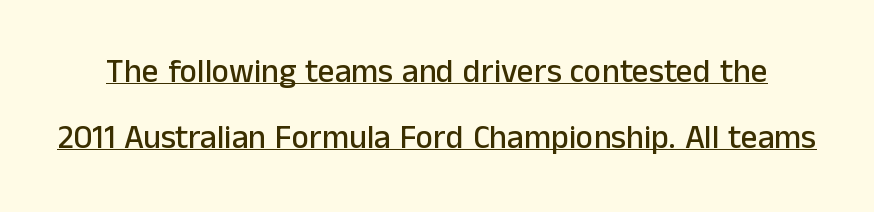
{"serif": "no", "italic": "no", "width": "normal", "stroke_contrast": "low", "x_height": "medium", "monospaced": "no", "underline": "yes", "line_spacing": "loose", "line_spacing_ratio": 1.99, "letter_spacing": "normal", "letter_spacing_em": 0.0, "glyph_px": 33}
